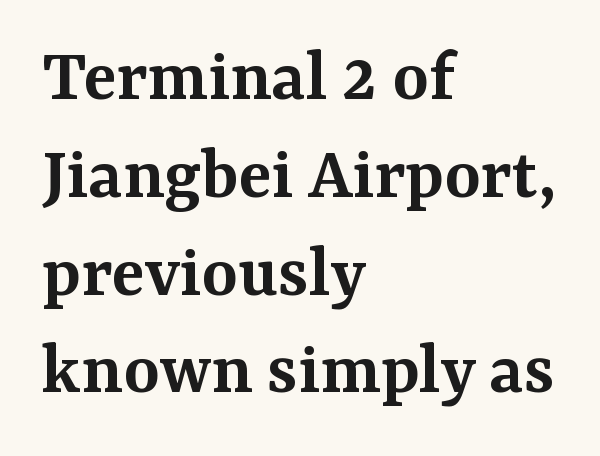
The image shows 77 px semibold serif type, upright; set left-aligned, normal line spacing (1.27x), normal letter spacing, not underlined; medium stroke contrast and a medium x-height.
